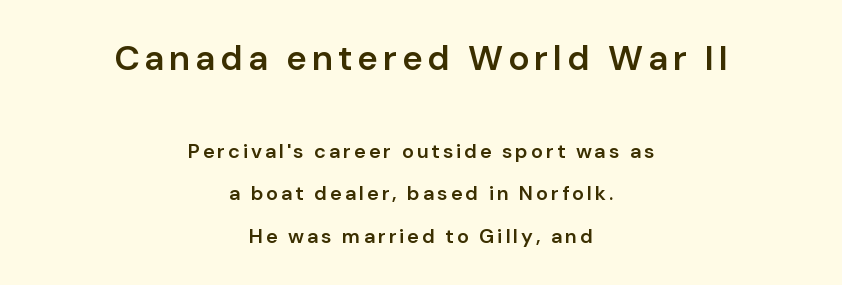
{"serif": "no", "italic": "no", "bold": "semi", "weight": "semibold", "width": "normal", "stroke_contrast": "low", "x_height": "medium", "monospaced": "no", "underline": "no", "align": "center", "line_spacing": "loose", "line_spacing_ratio": 2.13, "larger_block": "first", "size_ratio": 1.75, "glyph_px": 35}
